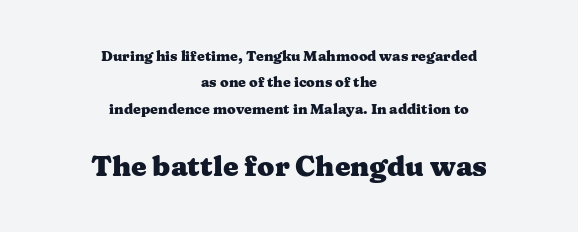
{"serif": "yes", "italic": "no", "bold": "yes", "weight": "heavy", "width": "wide", "stroke_contrast": "medium", "x_height": "medium", "monospaced": "no", "underline": "no", "align": "center", "line_spacing_ratio": 1.88, "letter_spacing": "normal", "letter_spacing_em": 0.0, "larger_block": "second", "size_ratio": 2.0, "glyph_px": 28}
